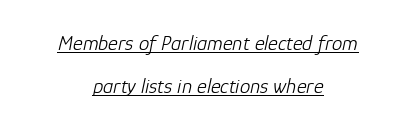
Each line is balanced around a shared central axis. Weight: not bold — regular or lighter. In terms of posture, this sample is oblique. Quick note: underline on.
